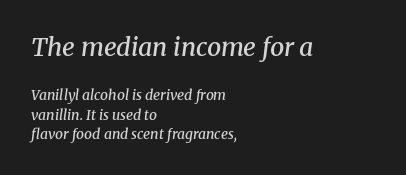
The letters sit at their default tracking, neither squeezed nor spread. These two chunks differ in scale, with the top chunk taking the larger measure. Is the type slanted? Yes — the strokes lean at a clear angle. Is the block centered? No — it sits flush against the left margin. Summary of weight: moderately heavy, a semibold.
